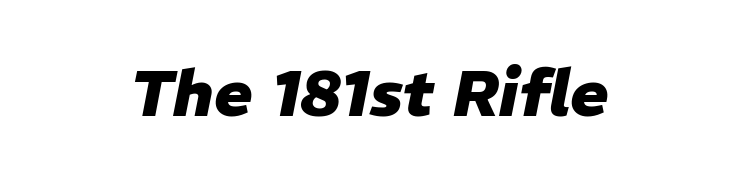
Q: Is the text bold? A: Yes.
Q: Is the text italic (slanted)? A: Yes, it leans right by about 11 degrees.
Q: Is the text underlined? A: No.
Q: Is the spacing between letters normal or unusually wide? A: Normal.
Q: Width (condensed, normal, or wide)? A: Normal.
Q: Stroke contrast? A: Low.
Q: x-height? A: Medium.
Q: Monospaced? A: No.
